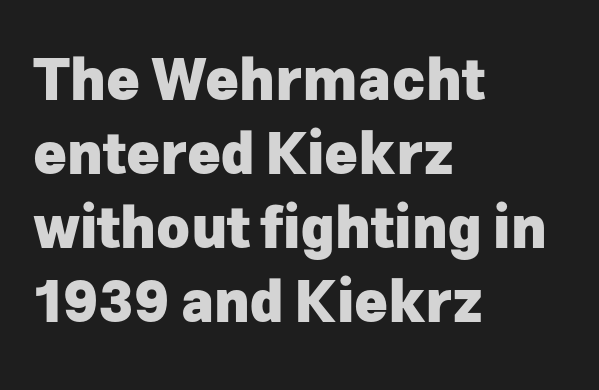
Q: Is the text bold? A: Yes.
Q: Is the text italic (slanted)? A: No, it is upright.
Q: Is the typeface a serif or a sans-serif typeface? A: Sans-serif.
Q: Is the text underlined? A: No.
Q: How is the paragraph aligned? A: Left-aligned.
Q: Is the spacing between letters normal or unusually wide? A: Normal.
Q: Is the spacing between lines tight, normal or loose? A: Normal.
Q: Width (condensed, normal, or wide)? A: Normal.
Q: Stroke contrast? A: Low.
Q: x-height? A: Medium.
Q: Monospaced? A: No.
